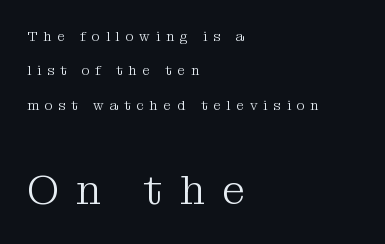
The image shows 41 px light serif type, upright; set left-aligned, loose line spacing (2.45x), unusually wide letter spacing (+0.42 em), not underlined; the second (bottom) block is 2.93x larger; medium stroke contrast and a medium x-height.
